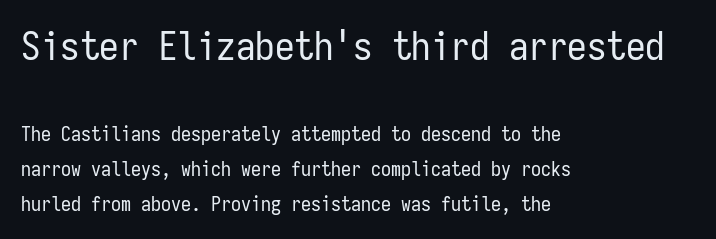
The image shows 39 px regular-weight, condensed sans-serif type, upright, monospaced; set left-aligned, line spacing 1.76x, normal letter spacing, not underlined; the first (top) block is 1.95x larger; low stroke contrast and a medium x-height.
